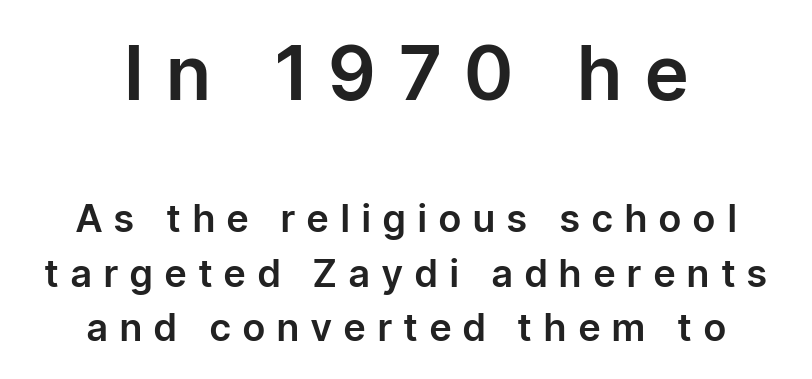
Between one letter and the next there's a generous, obvious gap. The face used here is proportionally spaced, like ordinary book or web type. This rendering employs a face without finishing strokes, i.e., a sans-serif. Notice how the stems are strictly vertical — no italics here. The emphasis by scale lands on block number one, above.
